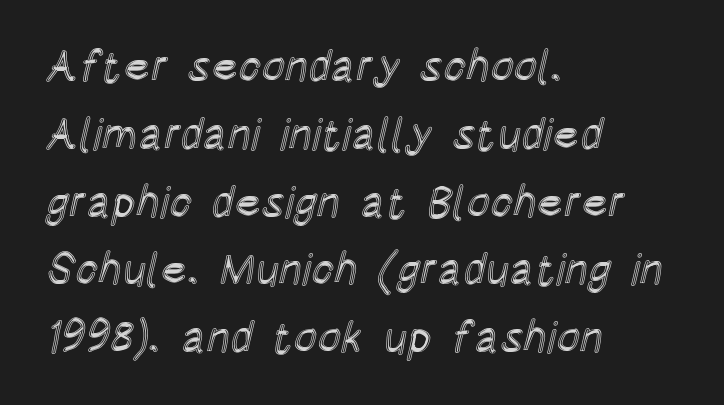
Students, note that the glyphs here touch the page at normal intervals. The rendering anchors every line to the left-hand side. The passage shown is not underscored anywhere. Rows of type keep a routine distance in the vertical direction. The face used here is proportionally spaced, like ordinary book or web type.
